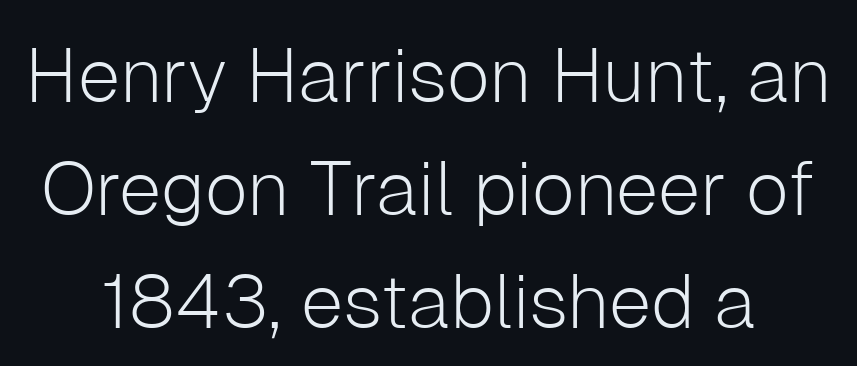
The image shows 76 px light sans-serif type, upright; set centered, normal line spacing (1.49x), normal letter spacing, not underlined; low stroke contrast and a medium x-height.
